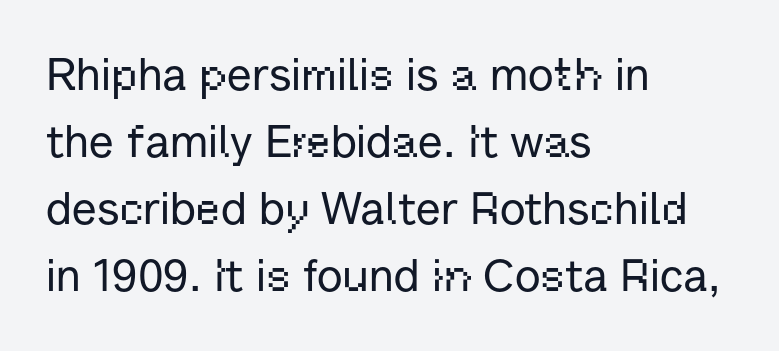
{"serif": "no", "italic": "no", "width": "normal", "stroke_contrast": "low", "x_height": "medium", "monospaced": "no", "underline": "no", "align": "left", "line_spacing": "normal", "line_spacing_ratio": 1.49, "letter_spacing": "normal", "letter_spacing_em": 0.0, "glyph_px": 45}
